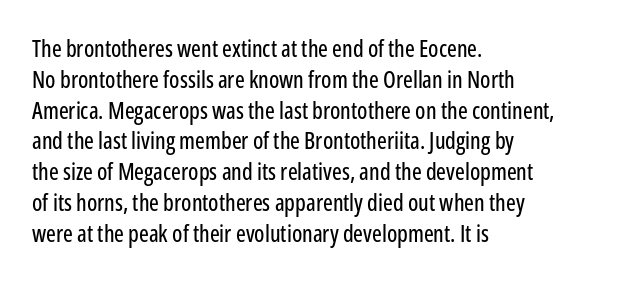
The glyphs are unaccompanied by any horizontal stroke below them. Quick note: not italic, upright. Each word holds together tightly as a unit, with standard inter-letter gaps. The paragraph shown leans on its left margin. Does the leading feel generous? No, just average.
